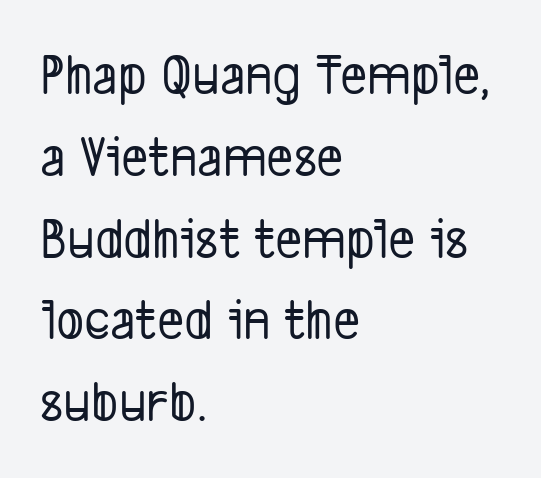
The image shows 58 px condensed sans-serif type; set left-aligned, normal line spacing (1.41x), normal letter spacing, not underlined; low stroke contrast and a medium x-height.
